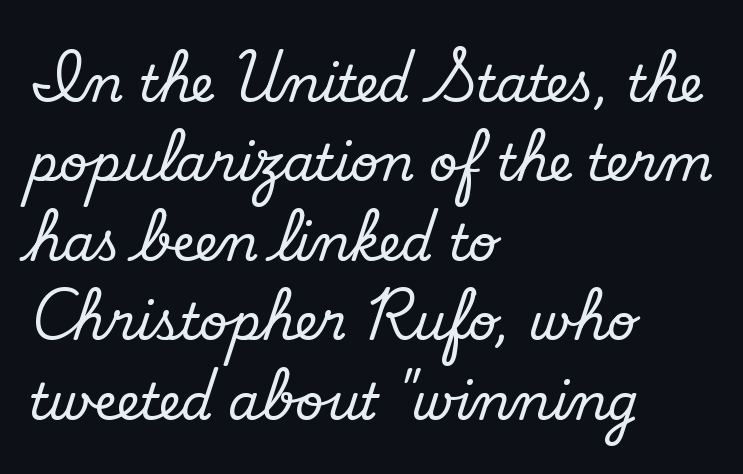
{"serif": "no", "bold": "no", "weight": "regular", "width": "normal", "stroke_contrast": "low", "x_height": "small", "monospaced": "no", "underline": "no", "align": "left", "line_spacing": "normal", "line_spacing_ratio": 1.59, "letter_spacing": "normal", "letter_spacing_em": 0.0, "glyph_px": 50}
